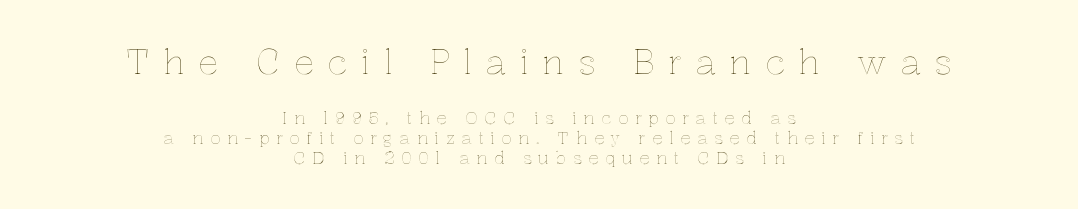
The image shows 34 px text type, upright; set centered, line spacing 1.19x, unusually wide letter spacing (+0.39 em), not underlined; the first (top) block is 2.0x larger; a medium x-height.
